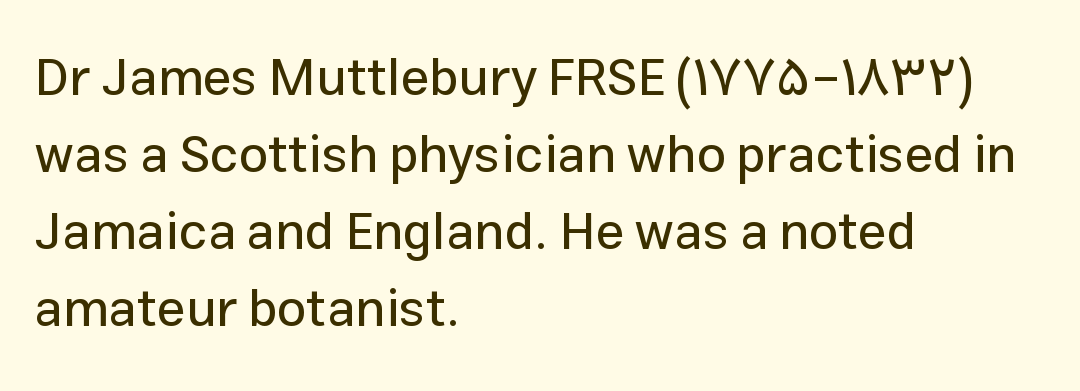
{"serif": "no", "italic": "no", "width": "normal", "stroke_contrast": "low", "x_height": "medium", "monospaced": "no", "underline": "no", "align": "left", "line_spacing": "normal", "line_spacing_ratio": 1.48, "letter_spacing": "normal", "letter_spacing_em": 0.0, "glyph_px": 52}
